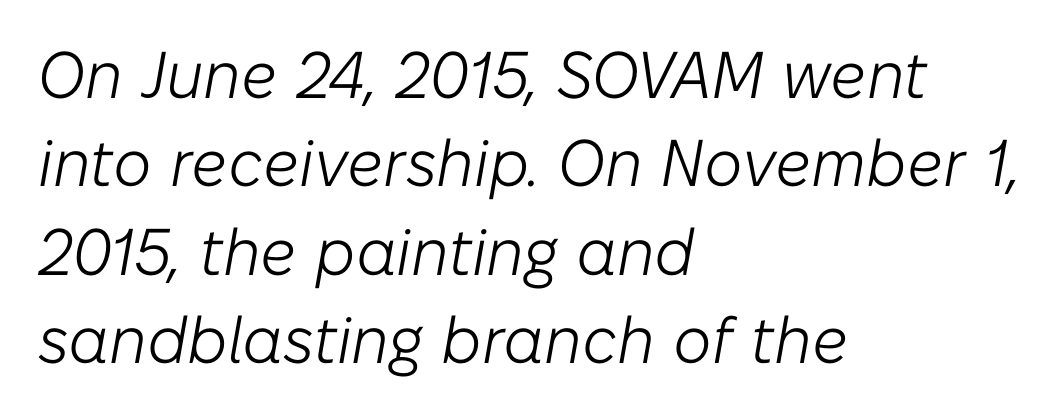
Q: Is the text bold? A: No.
Q: Is the text italic (slanted)? A: Yes, it leans right by about 10 degrees.
Q: Is the text underlined? A: No.
Q: How is the paragraph aligned? A: Left-aligned.
Q: Is the spacing between letters normal or unusually wide? A: Normal.
Q: Is the spacing between lines tight, normal or loose? A: Normal.
Q: Width (condensed, normal, or wide)? A: Normal.
Q: Stroke contrast? A: Low.
Q: x-height? A: Medium.
Q: Monospaced? A: No.
